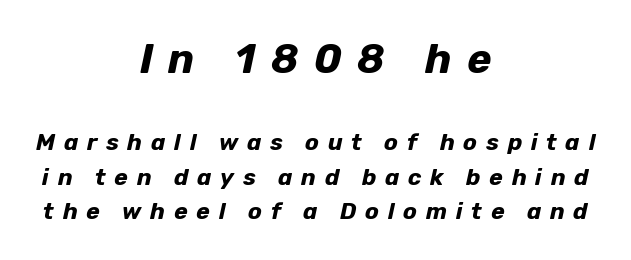
The image shows 41 px bold type, italic (leaning right); set centered, normal line spacing (1.5x), unusually wide letter spacing (+0.38 em), not underlined; the first (top) block is 1.78x larger; low stroke contrast and a medium x-height.
